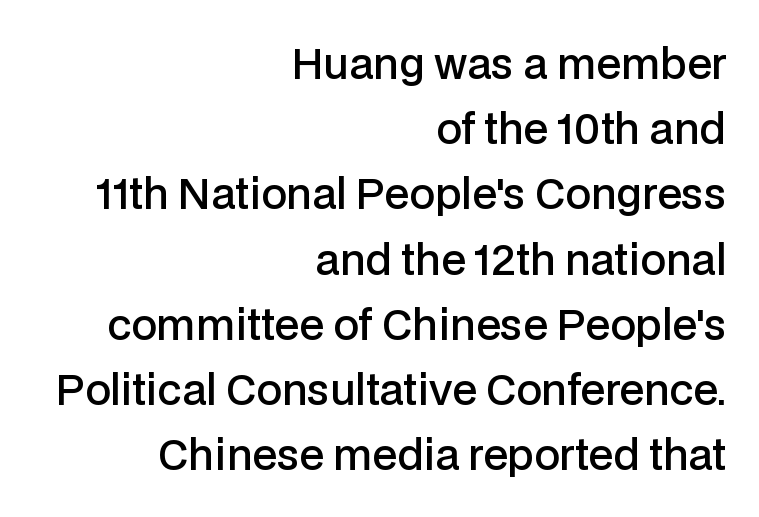
Spacing verdict: proportional, widths tailored to each character. The rendering shows plain stroke endings on the letterforms — a sans-serif design. Regular leading. Caption: standard tracking, unaltered. Visually the block forms a straight wall on the right and a jagged coastline on the left. Every stem runs plumb, perpendicular to the baseline.
